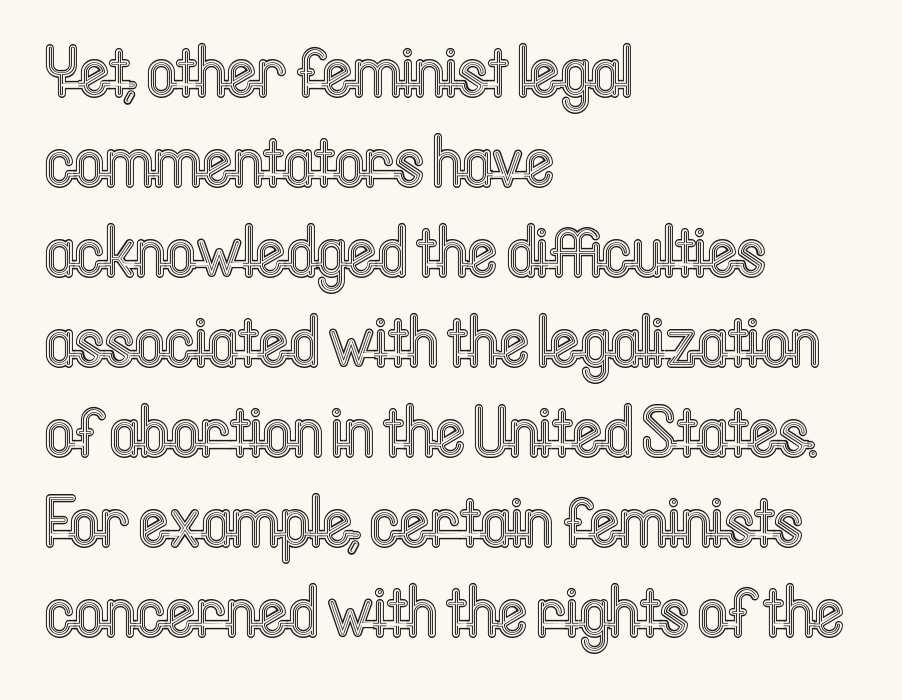
{"italic": "no", "width": "condensed", "x_height": "medium", "monospaced": "no", "underline": "no", "align": "left", "line_spacing": "normal", "line_spacing_ratio": 1.25, "letter_spacing": "normal", "letter_spacing_em": 0.0, "glyph_px": 72}
